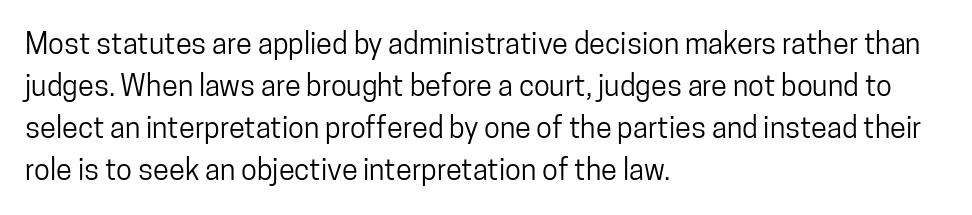
Q: Is the text italic (slanted)? A: No, it is upright.
Q: Is the typeface a serif or a sans-serif typeface? A: Sans-serif.
Q: Is the text underlined? A: No.
Q: How is the paragraph aligned? A: Left-aligned.
Q: Is the spacing between letters normal or unusually wide? A: Normal.
Q: Is the spacing between lines tight, normal or loose? A: Normal.
Q: Width (condensed, normal, or wide)? A: Condensed.
Q: Stroke contrast? A: Low.
Q: x-height? A: Medium.
Q: Monospaced? A: No.
